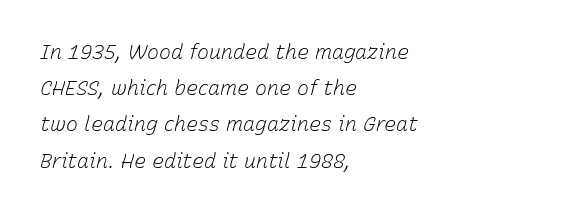
Is the block centered? No — it sits flush against the left margin. Nobody drew a line under any word here. In terms of posture, this sample is oblique. Inter-character spacing is left at the font's built-in metrics. Is the stroke heavy? The answer is a plain regular-or-lighter.
